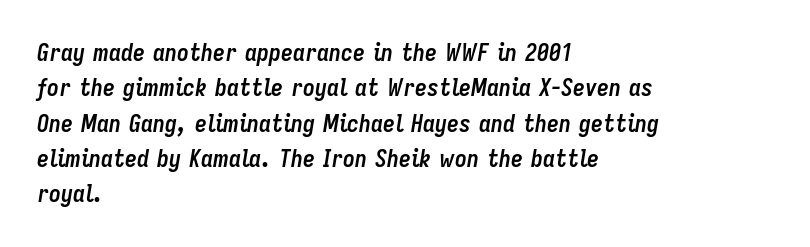
Q: Is the text bold? A: Yes.
Q: Is the text italic (slanted)? A: Yes, it leans right by about 9 degrees.
Q: Is the text underlined? A: No.
Q: How is the paragraph aligned? A: Left-aligned.
Q: Is the spacing between letters normal or unusually wide? A: Normal.
Q: Is the spacing between lines tight, normal or loose? A: Normal.
